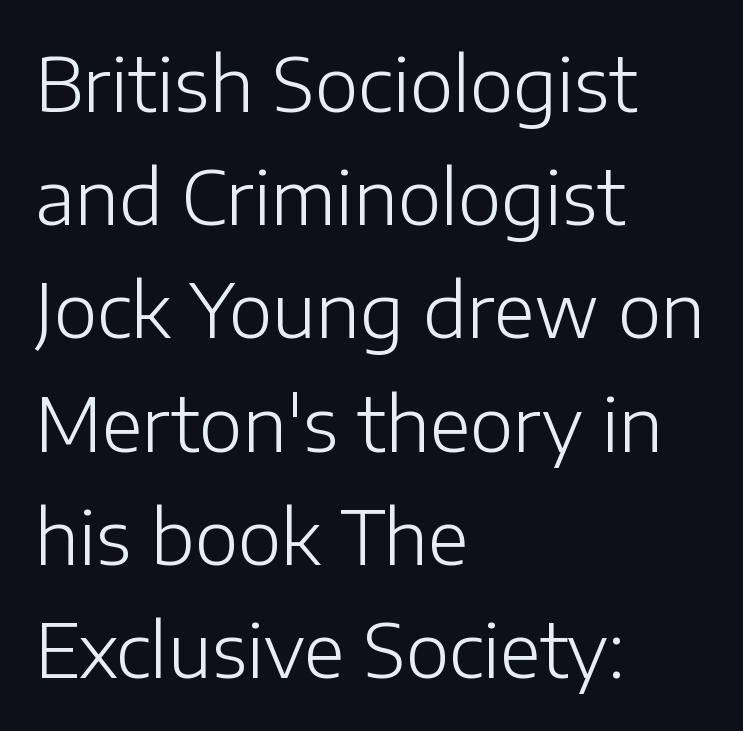
{"serif": "no", "italic": "no", "bold": "no", "weight": "light", "width": "normal", "stroke_contrast": "low", "x_height": "medium", "monospaced": "no", "underline": "no", "align": "left", "line_spacing": "normal", "line_spacing_ratio": 1.53, "letter_spacing": "normal", "letter_spacing_em": 0.0, "glyph_px": 74}
